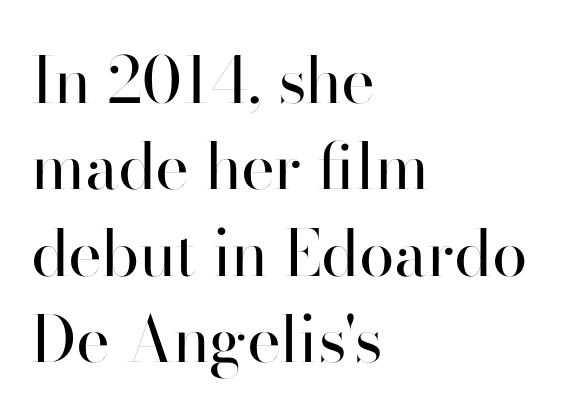
The image shows 64 px regular-weight sans-serif type, upright; set left-aligned, normal line spacing (1.35x), normal letter spacing, not underlined; high stroke contrast and a small x-height.
